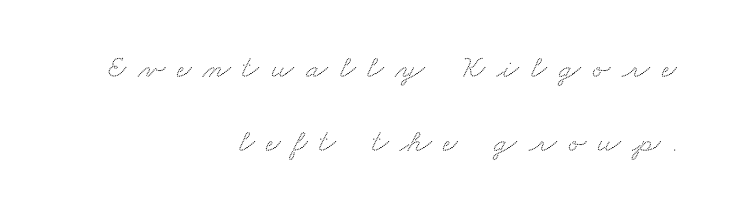
{"serif": "yes", "width": "wide", "stroke_contrast": "medium", "x_height": "small", "monospaced": "no", "underline": "no", "align": "right", "line_spacing": "loose", "line_spacing_ratio": 2.3, "letter_spacing": "wide", "letter_spacing_em": 0.37, "glyph_px": 32}
